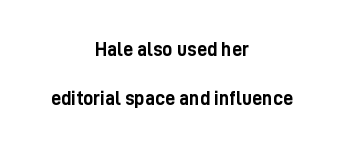
Q: Is the text bold? A: Yes.
Q: Is the text italic (slanted)? A: No, it is upright.
Q: Is the text underlined? A: No.
Q: How is the paragraph aligned? A: Centered.
Q: Is the spacing between letters normal or unusually wide? A: Normal.
Q: Is the spacing between lines tight, normal or loose? A: Loose.
